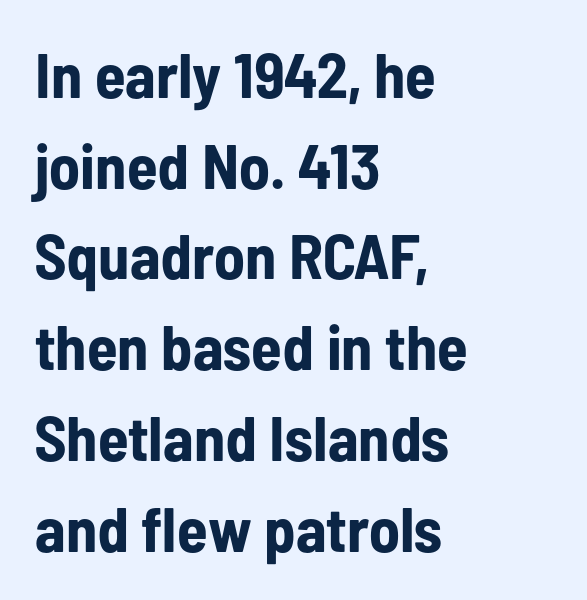
The designer went with a sans here, leaving each stem footless. Line spacing here is normal. Horizontally, the lines are justified to the leading edge only. Here the glyphs are tracked normally, forming tight word shapes. Each row of text sits above clean, open space.
